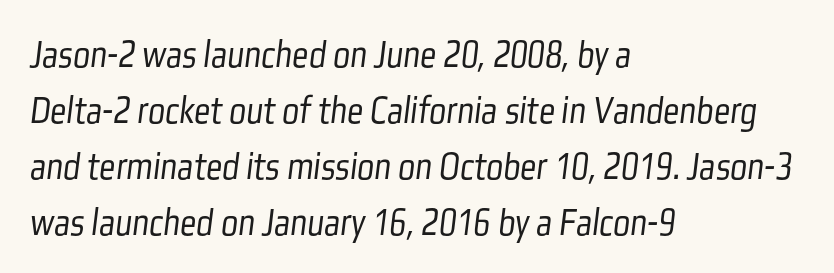
Q: Is the text bold? A: No.
Q: Is the typeface a serif or a sans-serif typeface? A: Sans-serif.
Q: Is the text underlined? A: No.
Q: How is the paragraph aligned? A: Left-aligned.
Q: Is the spacing between letters normal or unusually wide? A: Normal.
Q: Is the spacing between lines tight, normal or loose? A: Normal.
Q: Width (condensed, normal, or wide)? A: Condensed.
Q: Stroke contrast? A: Low.
Q: x-height? A: Medium.
Q: Monospaced? A: No.
